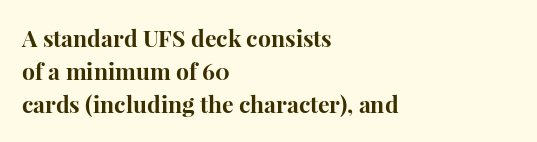
Q: Is the text bold? A: Yes.
Q: Is the text italic (slanted)? A: No, it is upright.
Q: Is the text underlined? A: No.
Q: How is the paragraph aligned? A: Left-aligned.
Q: Is the spacing between letters normal or unusually wide? A: Normal.
Q: Is the spacing between lines tight, normal or loose? A: Normal.
